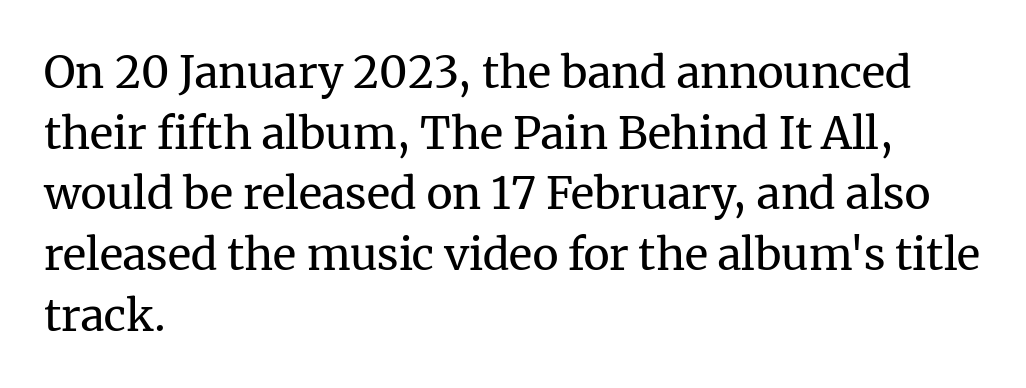
Q: Is the text bold? A: No.
Q: Is the text italic (slanted)? A: No, it is upright.
Q: Is the typeface a serif or a sans-serif typeface? A: Serif.
Q: Is the text underlined? A: No.
Q: How is the paragraph aligned? A: Left-aligned.
Q: Is the spacing between letters normal or unusually wide? A: Normal.
Q: Is the spacing between lines tight, normal or loose? A: Normal.
Q: Width (condensed, normal, or wide)? A: Normal.
Q: Stroke contrast? A: Medium.
Q: x-height? A: Medium.
Q: Monospaced? A: No.
